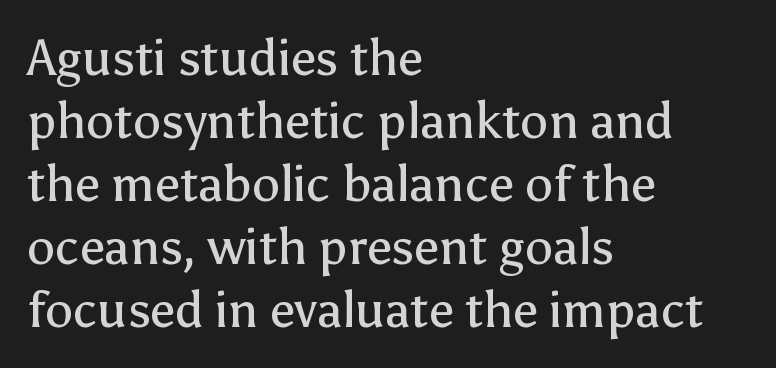
Q: Is the text bold? A: No.
Q: Is the text italic (slanted)? A: No, it is upright.
Q: Is the typeface a serif or a sans-serif typeface? A: Sans-serif.
Q: Is the text underlined? A: No.
Q: How is the paragraph aligned? A: Left-aligned.
Q: Is the spacing between letters normal or unusually wide? A: Normal.
Q: Is the spacing between lines tight, normal or loose? A: Normal.
Q: Width (condensed, normal, or wide)? A: Normal.
Q: Stroke contrast? A: Low.
Q: x-height? A: Medium.
Q: Monospaced? A: No.
